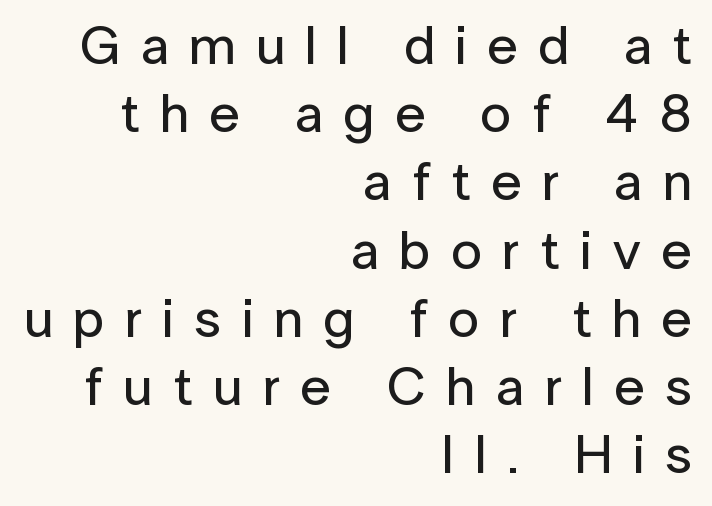
Q: Is the text italic (slanted)? A: No, it is upright.
Q: Is the typeface a serif or a sans-serif typeface? A: Sans-serif.
Q: Is the text underlined? A: No.
Q: How is the paragraph aligned? A: Right-aligned.
Q: Is the spacing between letters normal or unusually wide? A: Unusually wide.
Q: Width (condensed, normal, or wide)? A: Normal.
Q: Stroke contrast? A: Low.
Q: x-height? A: Medium.
Q: Monospaced? A: No.
